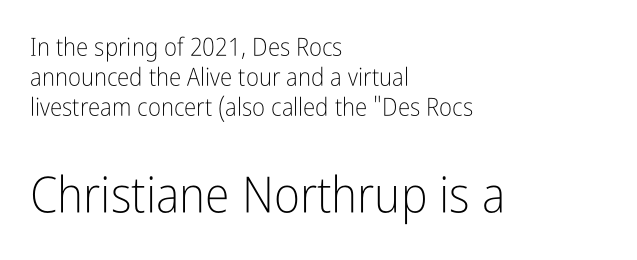
Between one letter and the next there's only the usual sliver of space. The letters stand straight up with perfectly vertical stems. Is the lower block the larger one? Yes — the lower block carries the bigger type. This rendering uses left alignment, leaving the right contour irregular.
